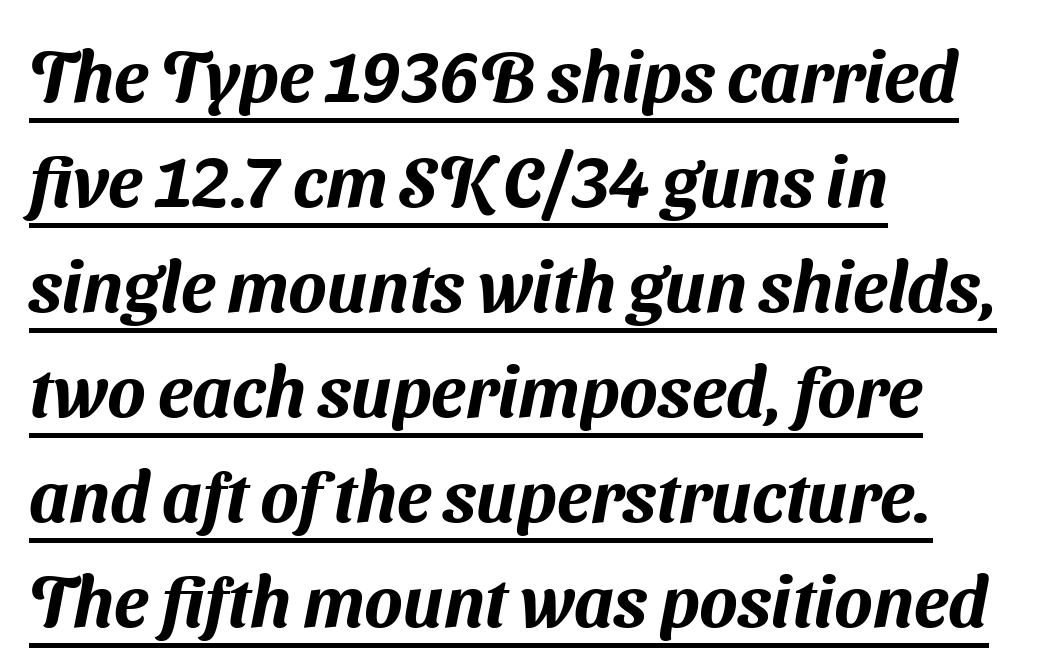
The image shows 71 px sans-serif type; set left-aligned, normal line spacing (1.48x), normal letter spacing, underlined; medium stroke contrast and a medium x-height.
